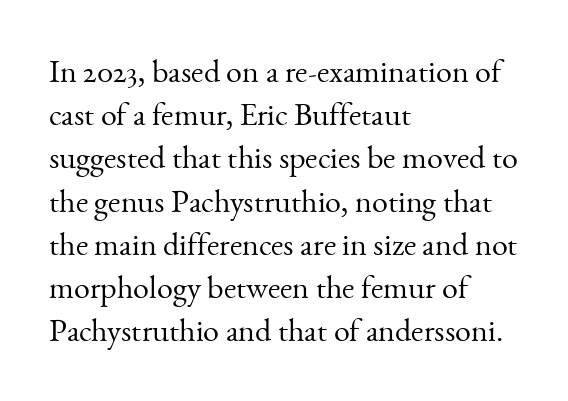
{"serif": "yes", "italic": "no", "bold": "no", "weight": "light", "width": "normal", "stroke_contrast": "medium", "x_height": "small", "monospaced": "no", "underline": "no", "align": "left", "line_spacing": "normal", "line_spacing_ratio": 1.35, "letter_spacing": "normal", "letter_spacing_em": 0.0, "glyph_px": 32}
